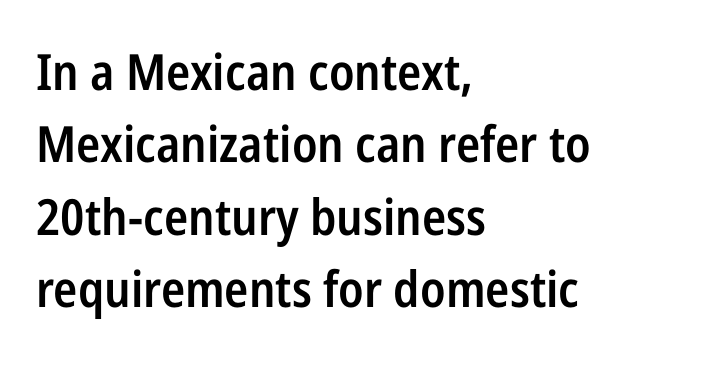
The paragraph has a hard left edge and a soft right edge. No extra tracking has been applied to these lines. In terms of leading, this rendering sits right in the middle. Note: no serifs on the glyphs.
